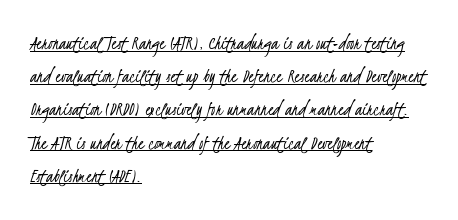
Q: Is the text bold? A: No.
Q: Is the text underlined? A: Yes.
Q: How is the paragraph aligned? A: Left-aligned.
Q: Is the spacing between letters normal or unusually wide? A: Normal.
Q: Is the spacing between lines tight, normal or loose? A: Normal.
